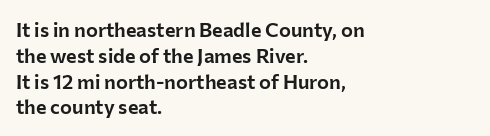
Is there any slant? The stems are plumb. Clear beneath every line of the passage. Nobody touched the tracking dial on this one. Line beginnings align vertically; line endings do not. One glance says typical: line gaps are just what's usual.
